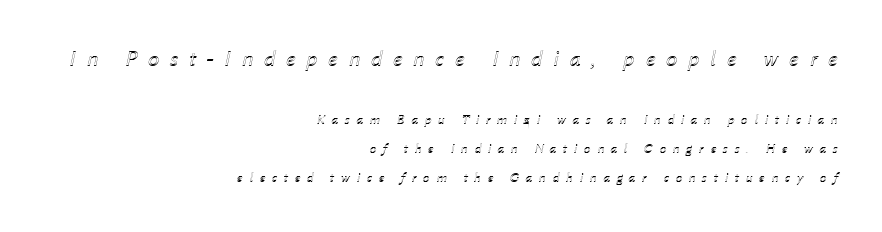
The gaps between neighbouring characters are conspicuously large. Whoever set this made the first block the dominant, larger element. Every row of glyphs terminates at an identical x-position on the right. Yep, that's italic — everything's leaning. Leading is clearly above the norm, producing a sparse column. Underlining? Definitely not there.
